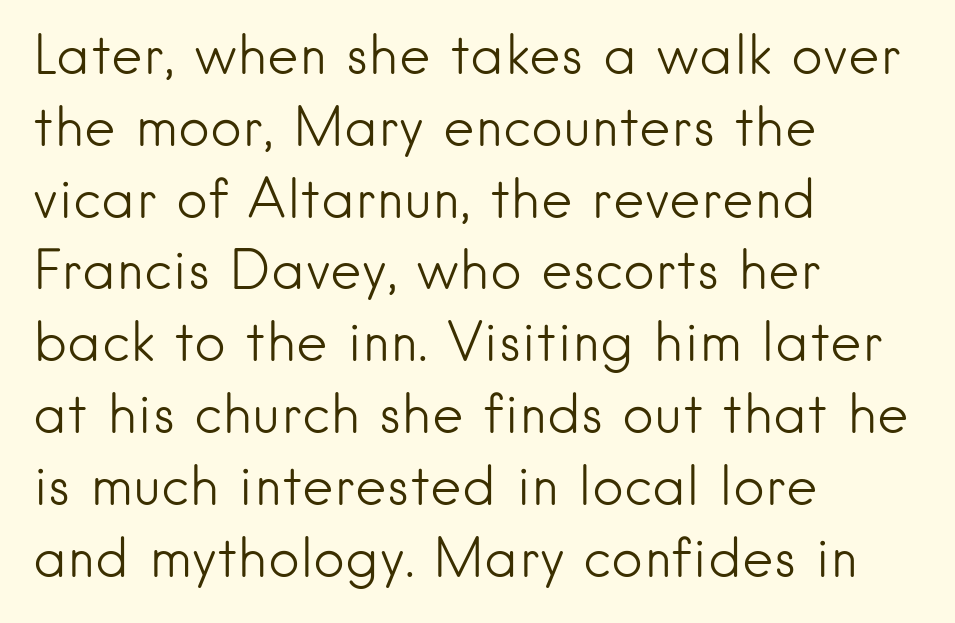
{"serif": "no", "italic": "no", "bold": "no", "weight": "light", "width": "normal", "stroke_contrast": "low", "x_height": "small", "monospaced": "no", "underline": "no", "align": "left", "line_spacing": "normal", "line_spacing_ratio": 1.33, "letter_spacing": "normal", "letter_spacing_em": 0.0, "glyph_px": 54}
